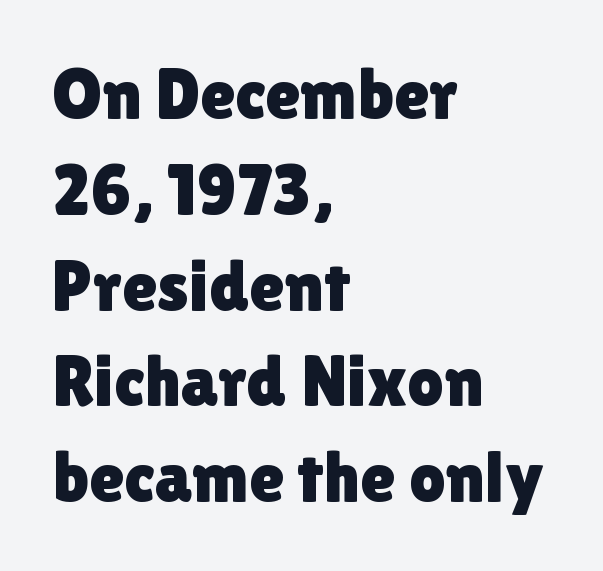
The letters stand straight up with perfectly vertical stems. Note the varied advance widths — an 'i' is clearly narrower than an 'm'. Left-aligned paragraph, ragged on the right. In terms of letterspacing, this is plain default setting. Successive baselines arrive at the customary interval. Clear beneath every line of the passage.
